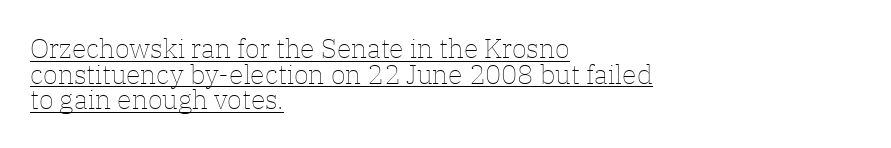
The image shows 27 px text type, upright; set left-aligned, tight line spacing (0.95x), normal letter spacing, underlined.
